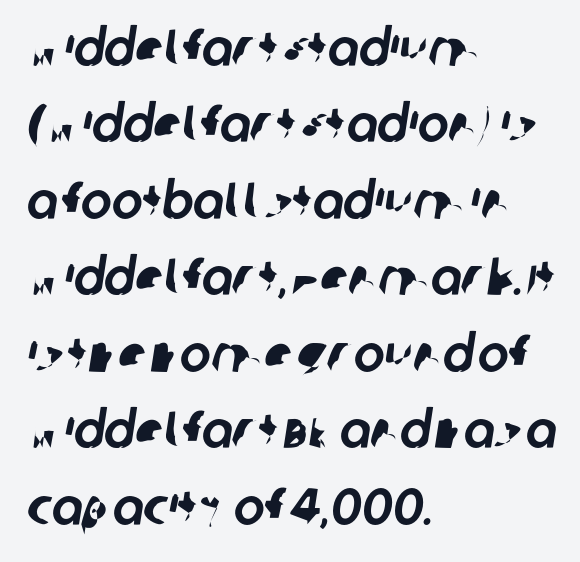
The image shows 52 px sans-serif type; set left-aligned, normal line spacing (1.47x), normal letter spacing, not underlined; low stroke contrast and a large x-height.
